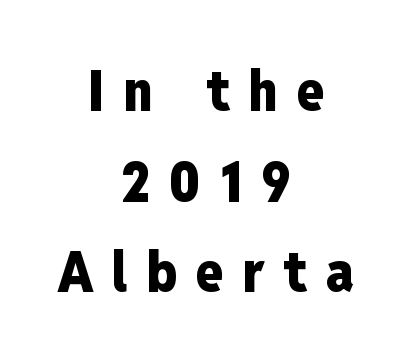
Q: Is the text bold? A: Yes.
Q: Is the text italic (slanted)? A: No, it is upright.
Q: Is the typeface a serif or a sans-serif typeface? A: Sans-serif.
Q: Is the text underlined? A: No.
Q: How is the paragraph aligned? A: Centered.
Q: Is the spacing between letters normal or unusually wide? A: Unusually wide.
Q: Is the spacing between lines tight, normal or loose? A: Normal.
Q: Width (condensed, normal, or wide)? A: Condensed.
Q: Stroke contrast? A: Low.
Q: x-height? A: Medium.
Q: Monospaced? A: No.
